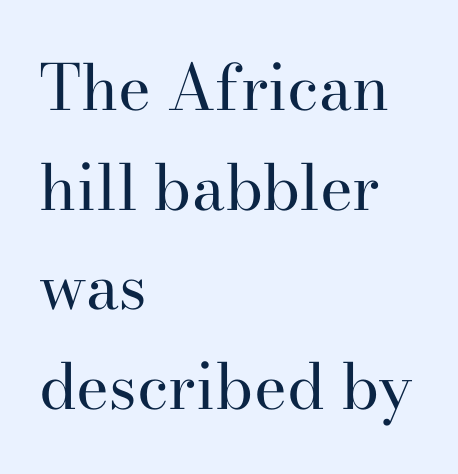
Looks like regular typesetting: each glyph gets only the width it needs. Weight: not bold — regular or lighter. Serif or sans? Serif — the stroke terminals have little feet. One-word summary of the alignment: left.
